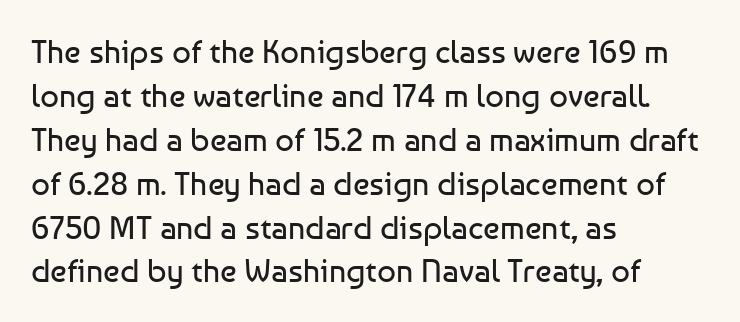
The letters carry no serifs — their stems end cleanly without finishing strokes. The paragraph has a hard left edge and a soft right edge. Is this a fixed-width face? No — the glyphs have proportional, varying widths. Notice how descenders clear the ascenders below comfortably — that's standard leading. The cut favours lightness, reaching ordinary text weight at its darkest. The type is set solid horizontally, with unmodified tracking.
